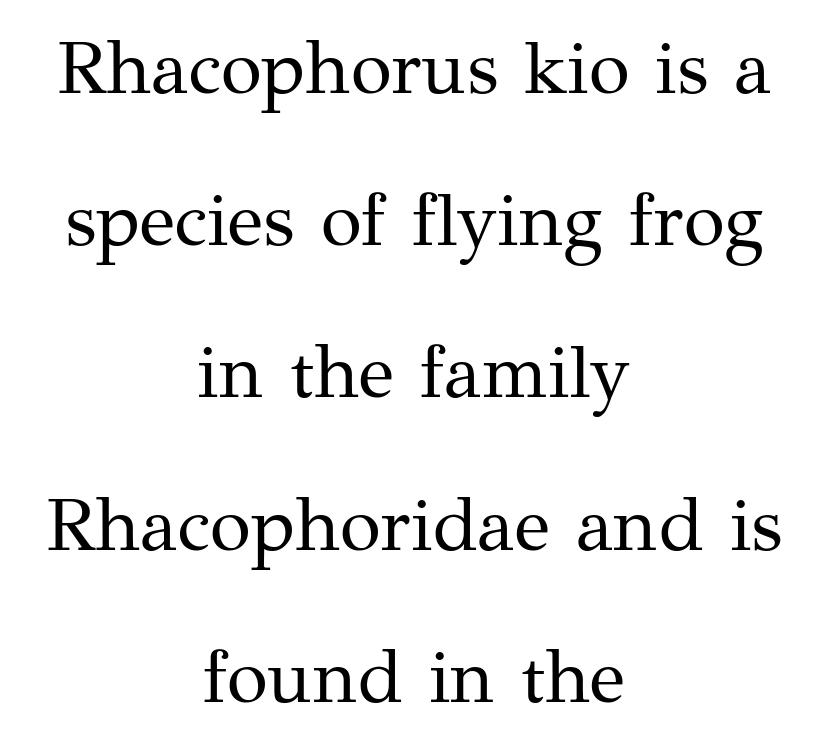
The block of text is sparse from top to bottom, with ample space between rows. Anything drawn beneath the words? Only blank space. What stands out about the letter spacing? Nothing — it is the standard amount. Teacher's note: observe the equal gaps on both sides — that is centered alignment. This is the regular roman posture of the typeface. The characters are drawn with everyday or finer stroke widths.
